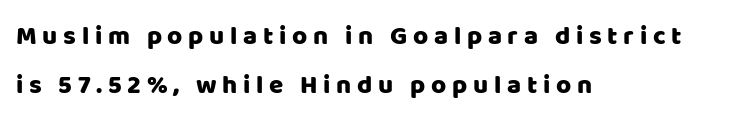
The image shows 26 px text type, upright; set left-aligned, loose line spacing (1.9x), unusually wide letter spacing (+0.22 em), not underlined.
